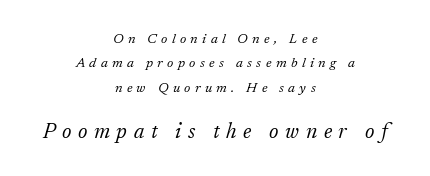
Q: Is the text bold? A: No.
Q: Is the text italic (slanted)? A: Yes, it leans right by about 17 degrees.
Q: Is the text underlined? A: No.
Q: How is the paragraph aligned? A: Centered.
Q: Is the spacing between letters normal or unusually wide? A: Unusually wide.
Q: Which block of text is set in a larger size, the first (top) or the second (bottom)? A: The second (bottom) one.
